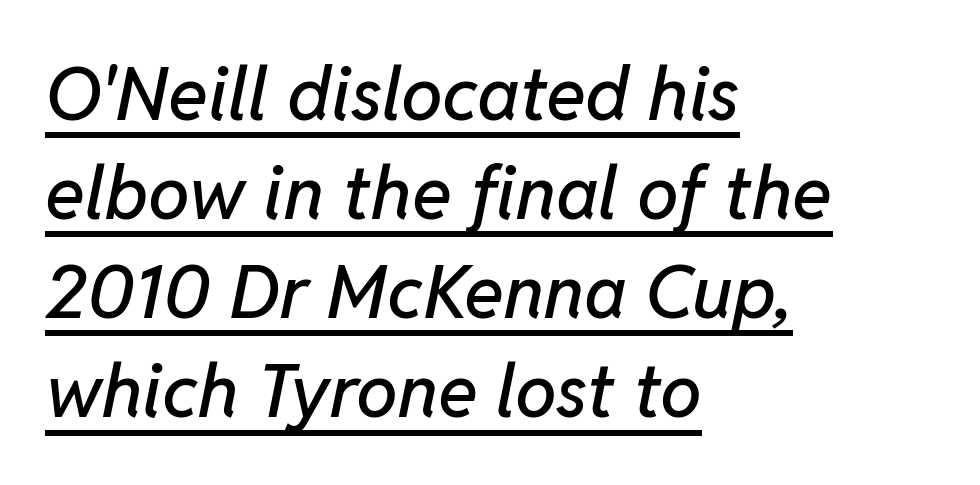
{"italic": "yes", "lean": "right", "slant_degrees": 11, "width": "normal", "stroke_contrast": "low", "x_height": "medium", "monospaced": "no", "underline": "yes", "align": "left", "line_spacing": "normal", "line_spacing_ratio": 1.34, "letter_spacing": "normal", "letter_spacing_em": 0.0, "glyph_px": 74}
